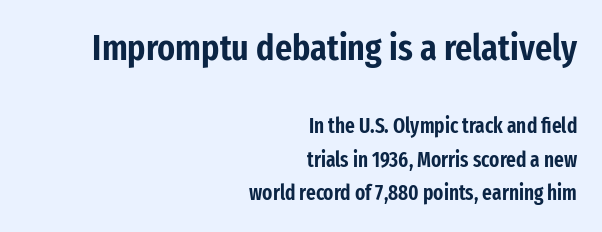
The passage shown is not underscored anywhere. Is this a fixed-width face? No — the glyphs have proportional, varying widths. Unlike italic type, these characters show no tilt at all. A student would call this right alignment; a typographer would say flush right, rag left. Reading down the column, the eye jumps a familiar distance to each next line.
